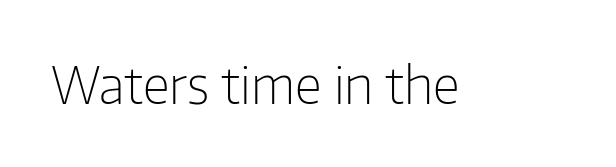
Q: Is the text bold? A: No.
Q: Is the text italic (slanted)? A: No, it is upright.
Q: Is the typeface a serif or a sans-serif typeface? A: Sans-serif.
Q: Is the text underlined? A: No.
Q: Is the spacing between letters normal or unusually wide? A: Normal.
Q: Width (condensed, normal, or wide)? A: Normal.
Q: Stroke contrast? A: Low.
Q: x-height? A: Medium.
Q: Monospaced? A: No.
